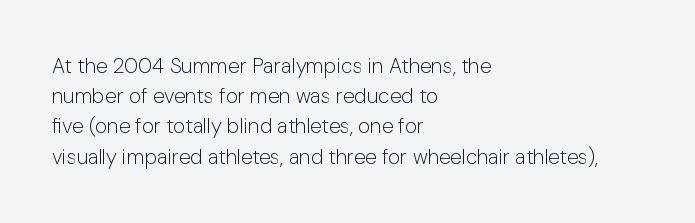
Regarding leading, the lines here are spaced in the standard way. Underline: absent. A classic flush-left, rag-right setting is used for this passage. Every character sits straight up, as roman type does.
